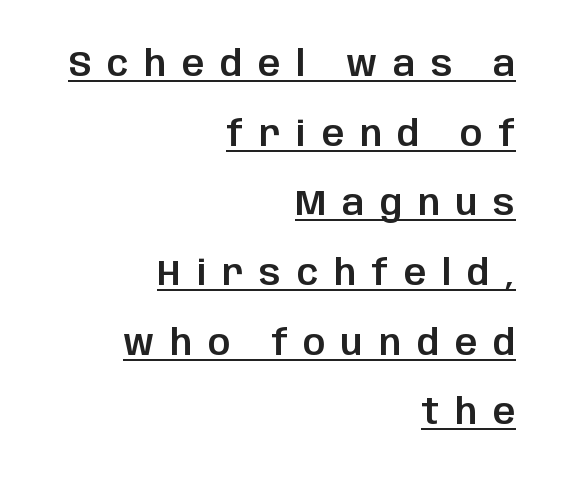
The tracking reads as deliberately expanded to a designer's eye. The rendering uses the underline text-decoration. The passage is arranged like a letterhead date or caption credit — flush right. Unlike italic type, these characters show no tilt at all. The rendering uses natural spacing where letterforms have individual widths. Stroke terminals: plain, sans-serif.
